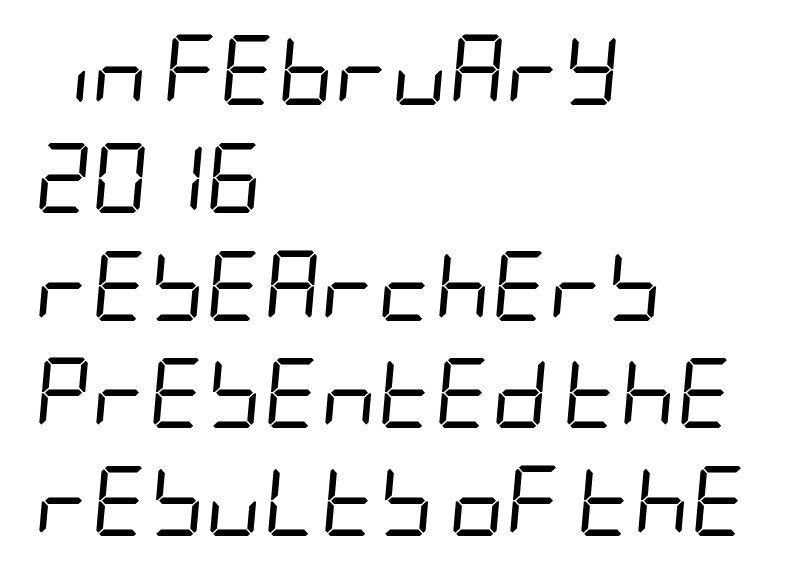
The image shows 70 px regular-weight, condensed type, italic (leaning right); set left-aligned, normal line spacing (1.54x), normal letter spacing, not underlined; low stroke contrast and a large x-height.
